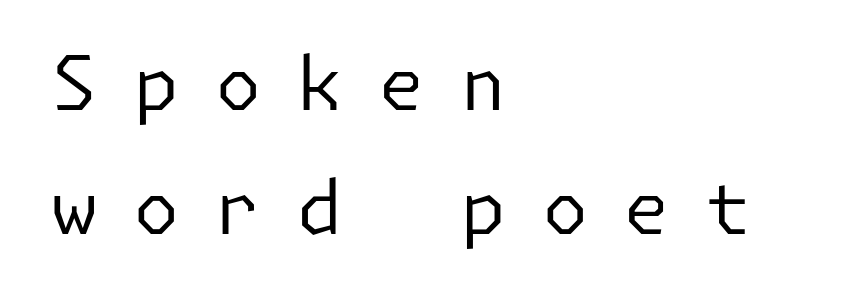
The image shows 75 px regular-weight sans-serif type, upright; set left-aligned, normal line spacing (1.66x), unusually wide letter spacing (+0.47 em), not underlined; low stroke contrast and a medium x-height.
